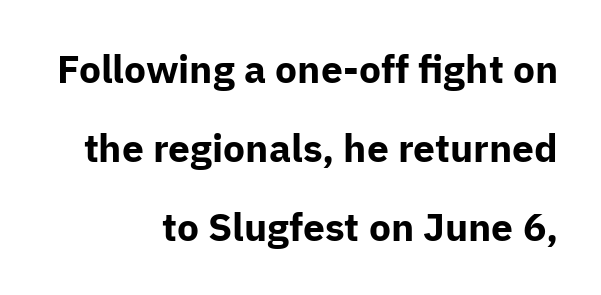
Successive baselines arrive slowly, with a big drop between each. Here the designer chose a conventional face with non-uniform glyph widths. Chunky letters — that's bold for sure. Compared with a flush-left layout, this one pins lines to the opposite, right side.
